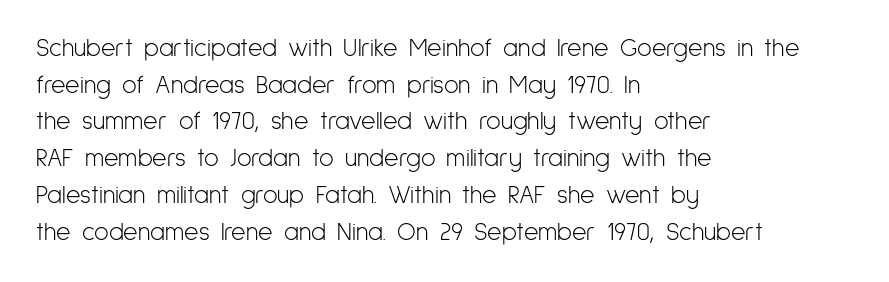
{"italic": "no", "bold": "no", "underline": "no", "align": "left", "line_spacing": "normal", "line_spacing_ratio": 1.47, "letter_spacing": "normal", "letter_spacing_em": 0.0, "glyph_px": 25}
